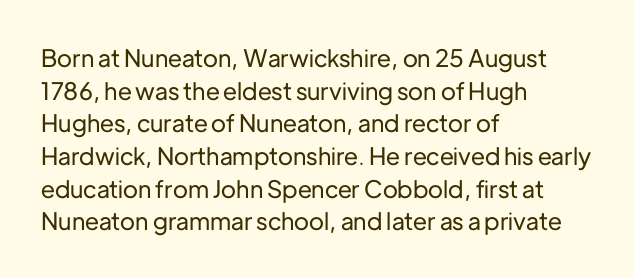
{"italic": "no", "underline": "no", "align": "left", "line_spacing": "normal", "line_spacing_ratio": 1.36, "letter_spacing": "normal", "letter_spacing_em": 0.0, "glyph_px": 24}
